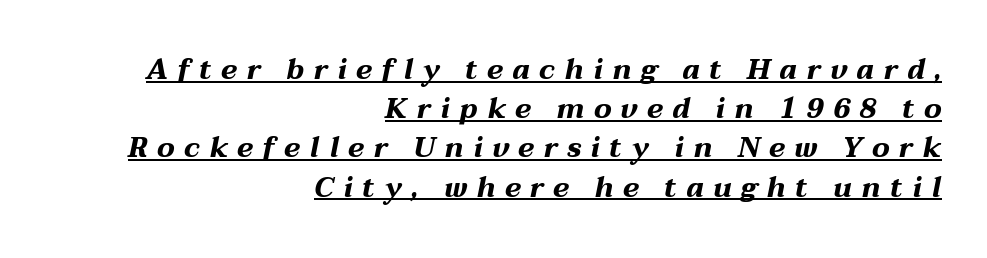
{"italic": "yes", "lean": "right", "slant_degrees": 12, "bold": "yes", "weight": "bold", "width": "wide", "stroke_contrast": "medium", "x_height": "medium", "monospaced": "no", "underline": "yes", "align": "right", "line_spacing": "normal", "line_spacing_ratio": 1.4, "letter_spacing": "wide", "letter_spacing_em": 0.33, "glyph_px": 28}
